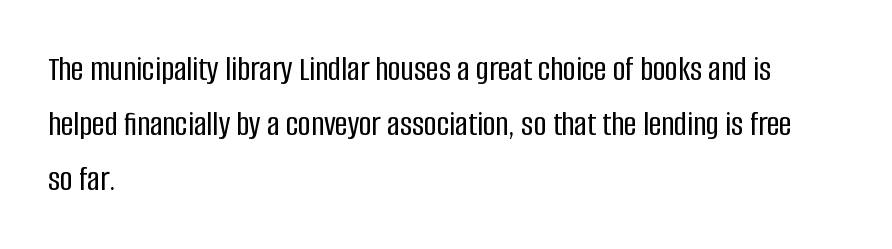
The image shows 35 px condensed sans-serif type, upright; set left-aligned, normal line spacing (1.57x), normal letter spacing, not underlined; low stroke contrast and a large x-height.
